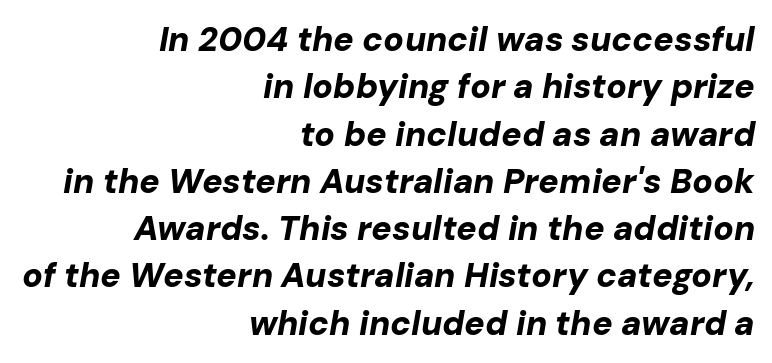
The image shows 34 px bold type, italic (leaning right); set right-aligned, normal line spacing (1.39x), normal letter spacing, not underlined; low stroke contrast and a medium x-height.
